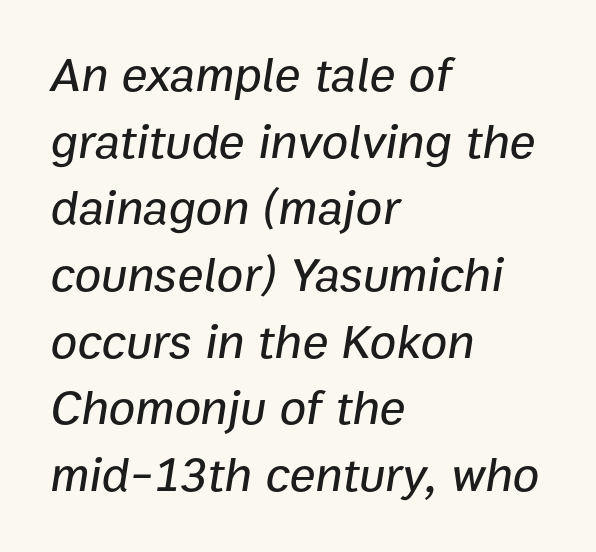
{"italic": "yes", "lean": "right", "slant_degrees": 9, "width": "normal", "stroke_contrast": "low", "x_height": "medium", "monospaced": "no", "underline": "no", "align": "left", "line_spacing": "normal", "line_spacing_ratio": 1.36, "letter_spacing": "normal", "letter_spacing_em": 0.0, "glyph_px": 49}
